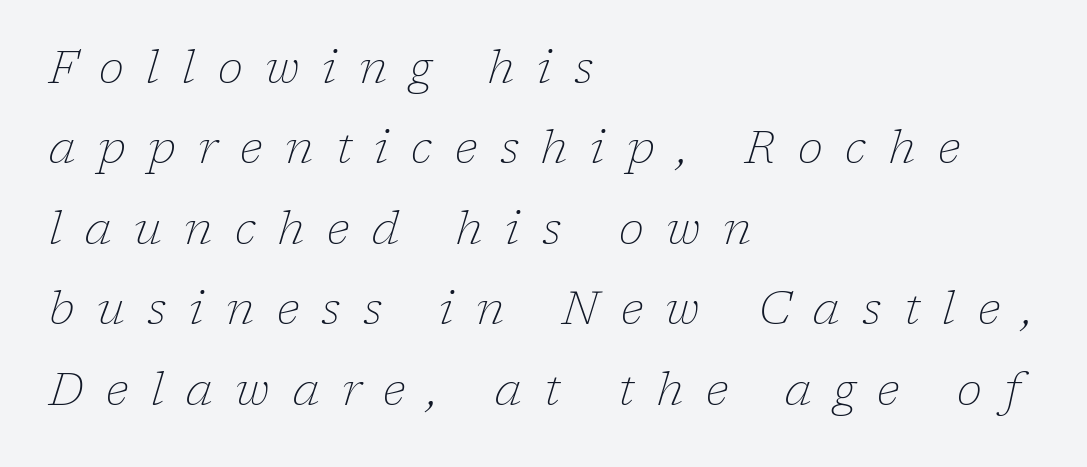
A bare baseline throughout the passage. The face used here is proportionally spaced, like ordinary book or web type. This sample uses a serif face. Layout note: lines flush left.
